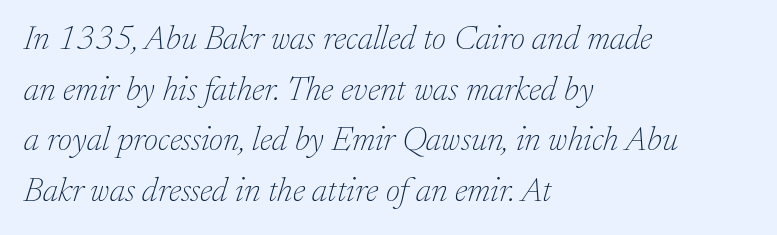
Q: Is the text bold? A: No.
Q: Is the text italic (slanted)? A: Yes, it leans right by about 17 degrees.
Q: Is the typeface a serif or a sans-serif typeface? A: Serif.
Q: Is the text underlined? A: No.
Q: How is the paragraph aligned? A: Left-aligned.
Q: Is the spacing between letters normal or unusually wide? A: Normal.
Q: Is the spacing between lines tight, normal or loose? A: Normal.
Q: Width (condensed, normal, or wide)? A: Normal.
Q: Stroke contrast? A: Low.
Q: x-height? A: Medium.
Q: Monospaced? A: No.
